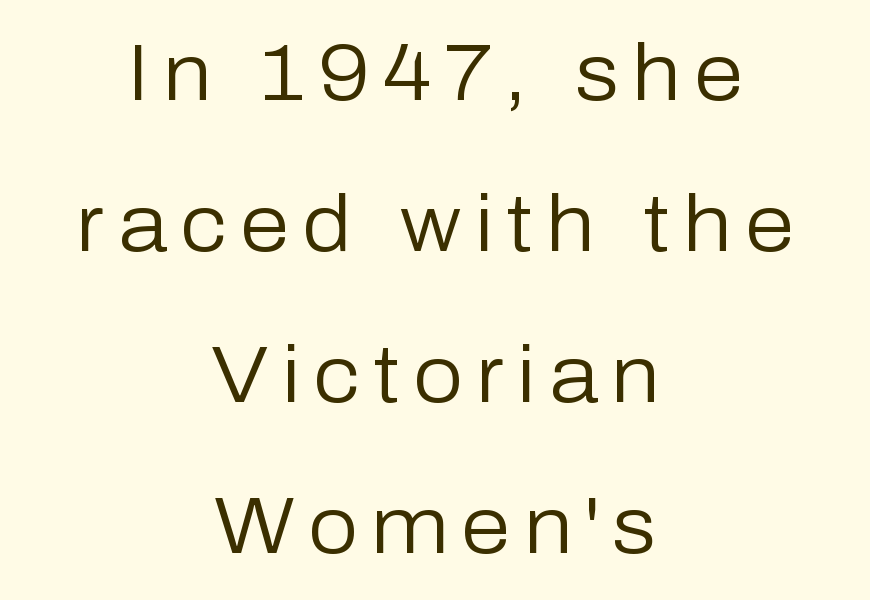
Q: Is the text bold? A: No.
Q: Is the text italic (slanted)? A: No, it is upright.
Q: Is the typeface a serif or a sans-serif typeface? A: Sans-serif.
Q: Is the text underlined? A: No.
Q: How is the paragraph aligned? A: Centered.
Q: Is the spacing between lines tight, normal or loose? A: Loose.
Q: Width (condensed, normal, or wide)? A: Normal.
Q: Stroke contrast? A: Low.
Q: x-height? A: Medium.
Q: Monospaced? A: No.
